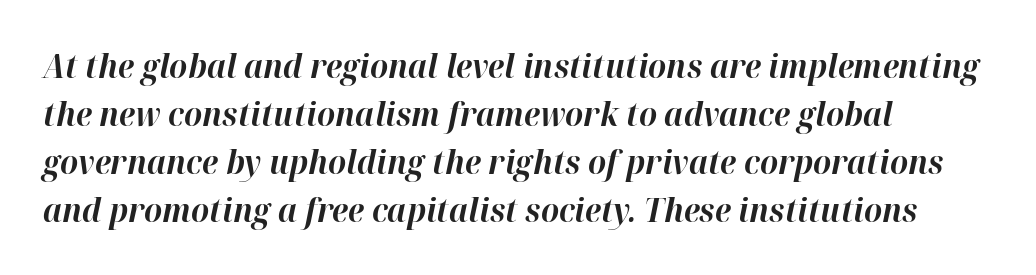
The image shows 32 px bold type, italic (leaning right); set left-aligned, normal line spacing (1.5x), normal letter spacing, not underlined; high stroke contrast and a medium x-height.
